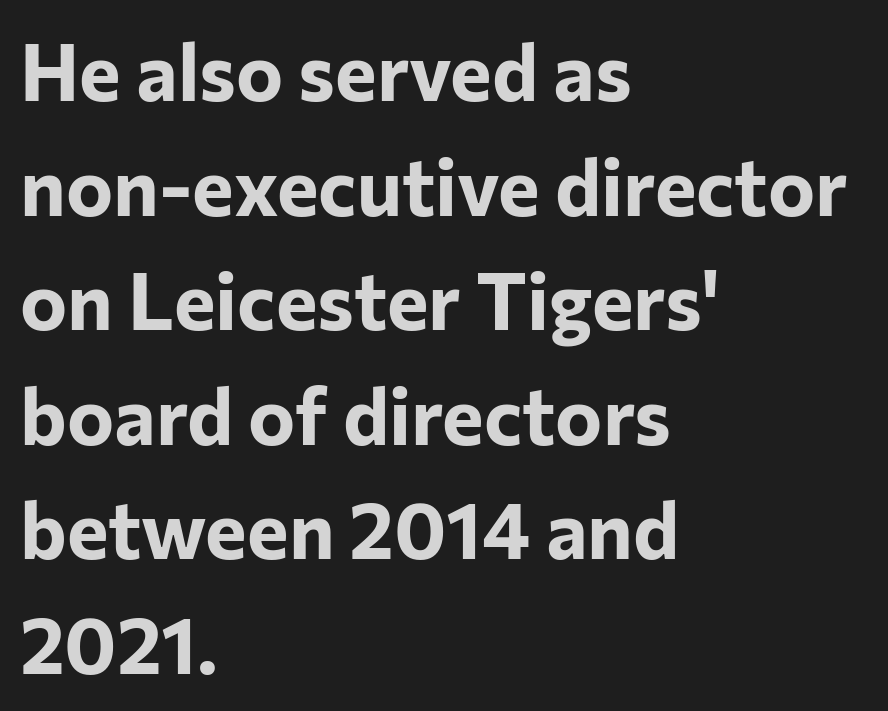
{"serif": "no", "italic": "no", "bold": "yes", "weight": "bold", "width": "normal", "stroke_contrast": "low", "x_height": "medium", "monospaced": "no", "underline": "no", "align": "left", "line_spacing": "normal", "line_spacing_ratio": 1.45, "letter_spacing": "normal", "letter_spacing_em": 0.0, "glyph_px": 79}
